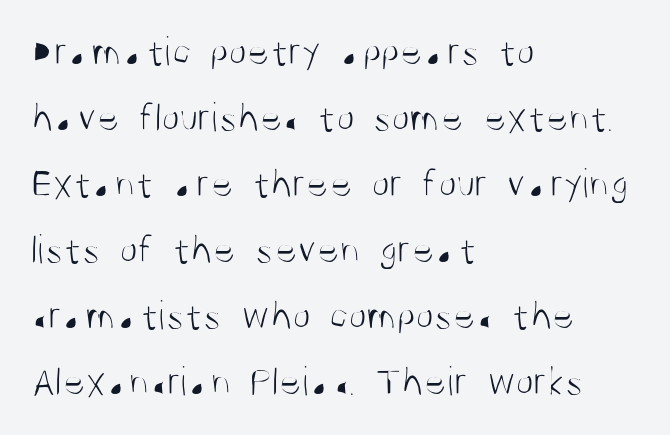
The image shows 42 px light, condensed sans-serif type, upright; set left-aligned, normal line spacing (1.57x), normal letter spacing, not underlined; medium stroke contrast and a large x-height.
